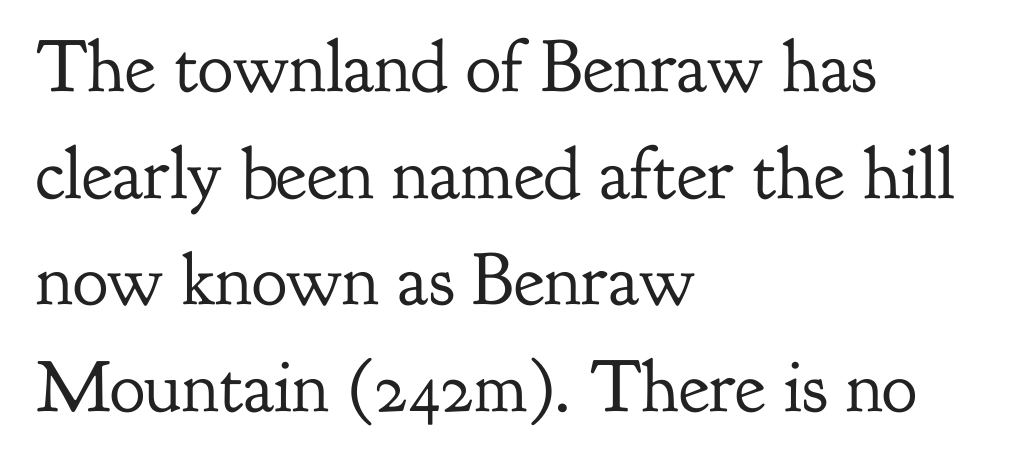
Q: Is the text bold? A: No.
Q: Is the text italic (slanted)? A: No, it is upright.
Q: Is the typeface a serif or a sans-serif typeface? A: Serif.
Q: Is the text underlined? A: No.
Q: How is the paragraph aligned? A: Left-aligned.
Q: Is the spacing between letters normal or unusually wide? A: Normal.
Q: Is the spacing between lines tight, normal or loose? A: Normal.
Q: Width (condensed, normal, or wide)? A: Normal.
Q: Stroke contrast? A: Low.
Q: x-height? A: Small.
Q: Monospaced? A: No.
